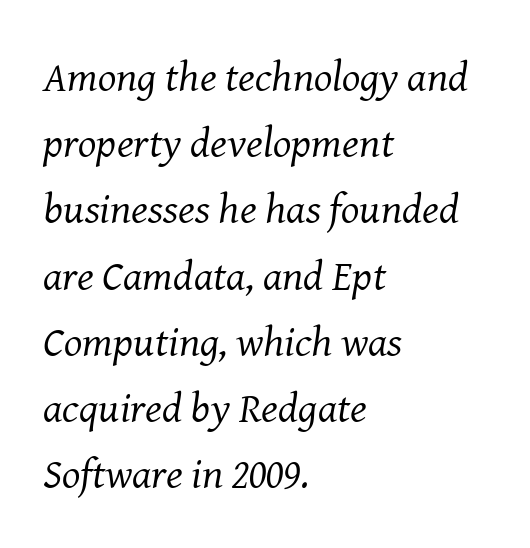
{"serif": "yes", "italic": "yes", "lean": "right", "slant_degrees": 8, "bold": "no", "weight": "regular", "width": "normal", "stroke_contrast": "medium", "x_height": "medium", "monospaced": "no", "underline": "no", "align": "left", "line_spacing": "normal", "line_spacing_ratio": 1.54, "letter_spacing": "normal", "letter_spacing_em": 0.0, "glyph_px": 43}
